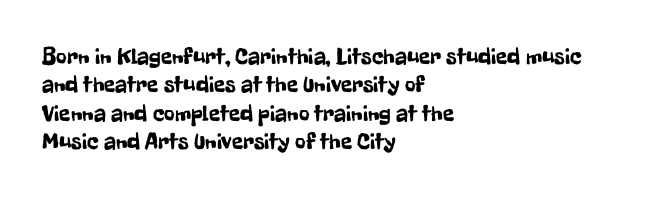
{"italic": "no", "underline": "no", "align": "left", "line_spacing_ratio": 1.23, "letter_spacing": "normal", "letter_spacing_em": 0.0, "glyph_px": 23}
